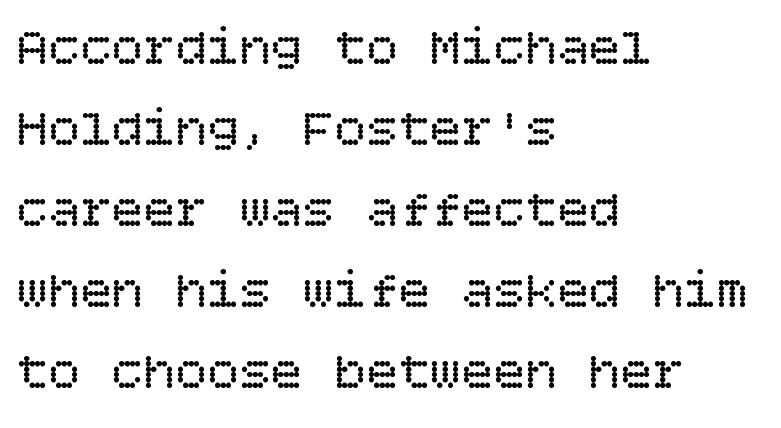
Q: Is the text bold? A: No.
Q: Is the text italic (slanted)? A: No, it is upright.
Q: Is the text underlined? A: No.
Q: How is the paragraph aligned? A: Left-aligned.
Q: Is the spacing between letters normal or unusually wide? A: Normal.
Q: Is the spacing between lines tight, normal or loose? A: Normal.
Q: Width (condensed, normal, or wide)? A: Normal.
Q: Stroke contrast? A: Low.
Q: x-height? A: Large.
